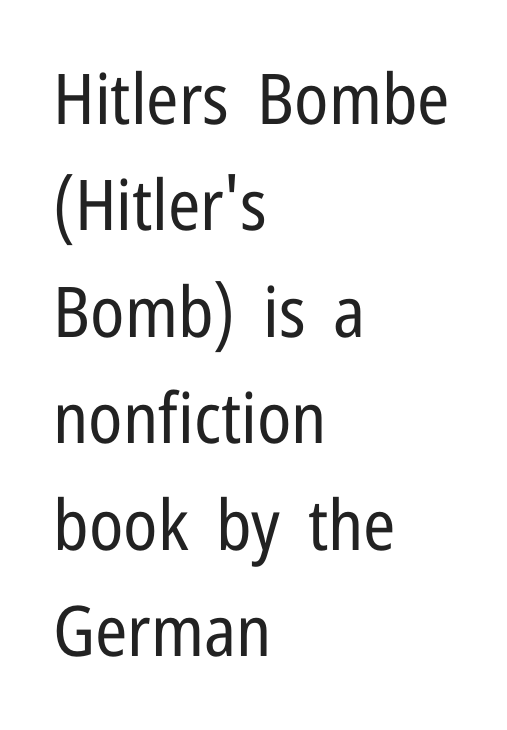
The image shows 70 px regular-weight, condensed sans-serif type, upright; set left-aligned, normal line spacing (1.52x), normal letter spacing, not underlined; low stroke contrast and a medium x-height.
